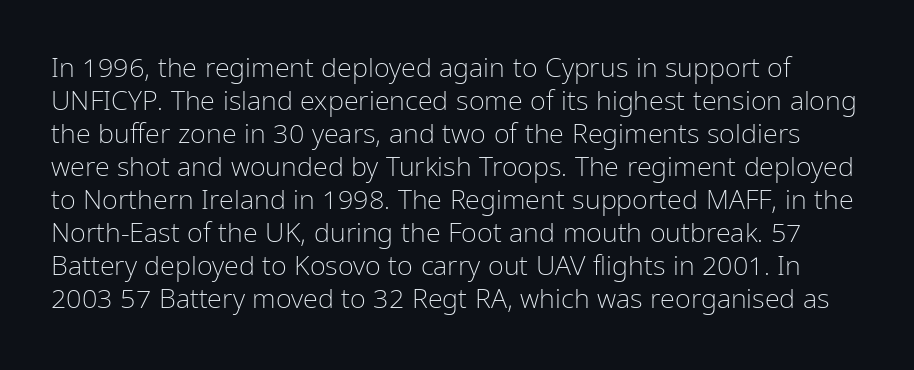
The image shows 27 px text type, upright; set line spacing 1.22x, normal letter spacing, not underlined.
